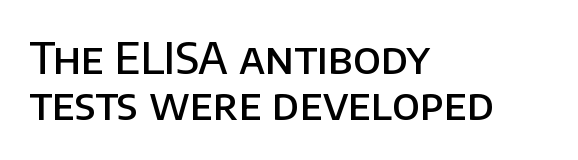
{"serif": "no", "italic": "no", "bold": "semi", "weight": "semibold", "width": "normal", "stroke_contrast": "low", "x_height": "large", "monospaced": "no", "underline": "no", "align": "left", "line_spacing": "tight", "line_spacing_ratio": 1.08, "letter_spacing": "normal", "letter_spacing_em": 0.0, "glyph_px": 43}
